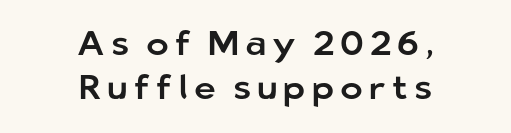
The image shows 34 px sans-serif type, upright; set centered, normal line spacing (1.29x), not underlined; low stroke contrast and a medium x-height.
